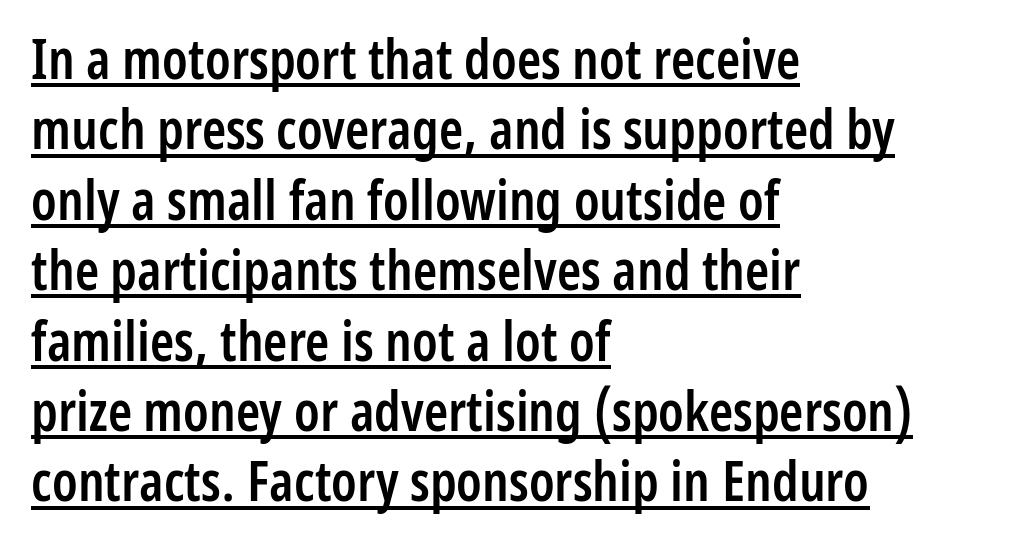
The image shows 55 px semibold, condensed sans-serif type, upright; set left-aligned, normal line spacing (1.28x), normal letter spacing, underlined; low stroke contrast and a medium x-height.
